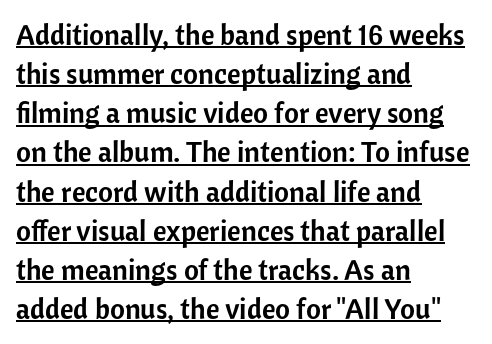
If you drew a line through each stem, it would be perfectly vertical. This sample has the flowing, uneven cadence of proportional lettering. The text was rendered using a sans face with plain stroke endings. Short and long lines alike share a common starting point at left. Interline gaps are of average width in this sample.
